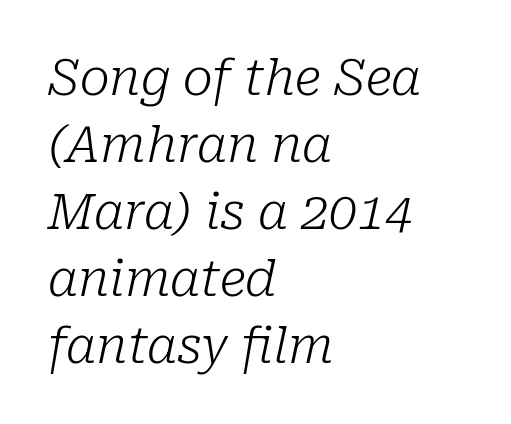
Q: Is the text bold? A: No.
Q: Is the text italic (slanted)? A: Yes, it leans right by about 10 degrees.
Q: Is the typeface a serif or a sans-serif typeface? A: Serif.
Q: Is the text underlined? A: No.
Q: How is the paragraph aligned? A: Left-aligned.
Q: Is the spacing between letters normal or unusually wide? A: Normal.
Q: Is the spacing between lines tight, normal or loose? A: Normal.
Q: Width (condensed, normal, or wide)? A: Normal.
Q: Stroke contrast? A: Low.
Q: x-height? A: Medium.
Q: Monospaced? A: No.
